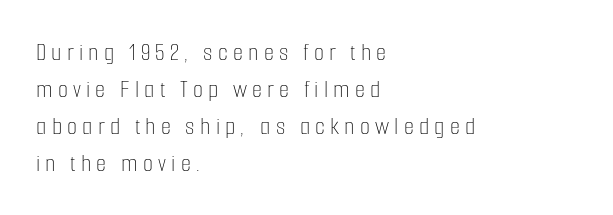
Weight class: somewhere from thin through regular. The specimen reads as upright at a glance. Anything drawn beneath the words? Only blank space. The gaps between neighbouring characters are conspicuously large. This block has exactly the height ordinary leading produces.
